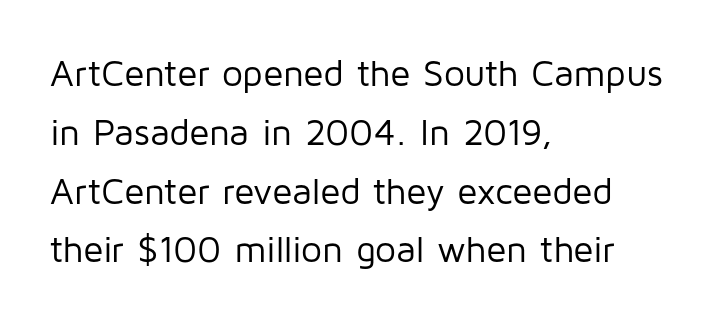
No chunkiness to these letters — they're not bold. Does the type have serifs? No, each stem ends abruptly. How would I describe the line gaps? Plain and ordinary. Teacher's note: observe the even left margin — that is flush-left alignment. The gap between lines stays unmarked.
